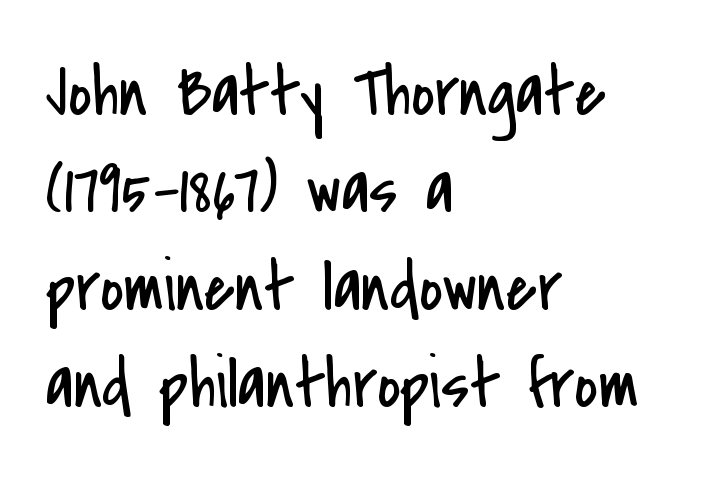
The image shows 71 px regular-weight, condensed sans-serif type, upright; set left-aligned, normal line spacing (1.37x), normal letter spacing, not underlined; low stroke contrast and a small x-height.
